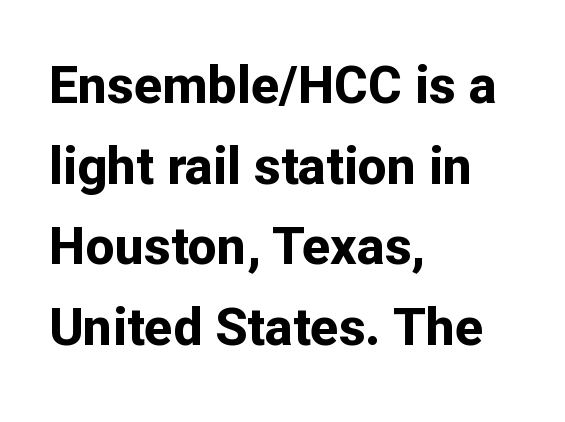
Italic: no, the glyphs are upright roman. In terms of leading, this rendering sits right in the middle. Character widths vary here, with narrow letters taking less room than wide ones. Letter spacing: default.
